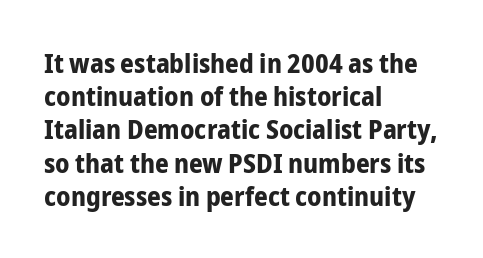
The image shows 27 px bold type, upright; set left-aligned, line spacing 1.23x, normal letter spacing, not underlined.
